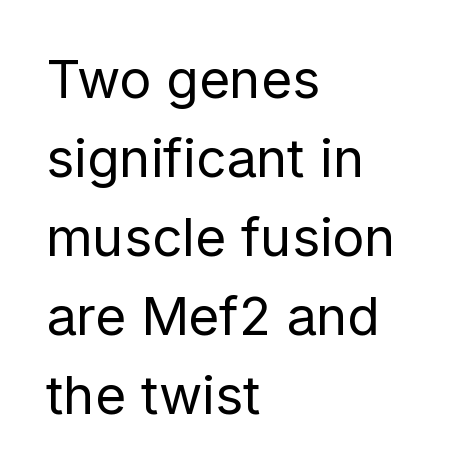
Italic: no, the glyphs are upright roman. A normal amount of white space separates one row of letters from the next. Unlike a traditional serif, this face leaves its strokes unadorned. The string is rendered with underlining switched off.
